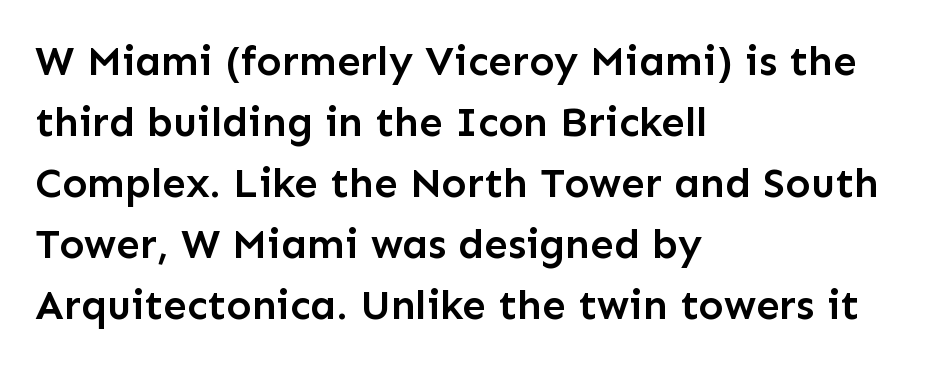
{"serif": "no", "italic": "no", "bold": "semi", "weight": "semibold", "width": "normal", "stroke_contrast": "low", "x_height": "medium", "monospaced": "no", "underline": "no", "align": "left", "line_spacing": "normal", "line_spacing_ratio": 1.45, "letter_spacing": "normal", "letter_spacing_em": 0.0, "glyph_px": 42}
